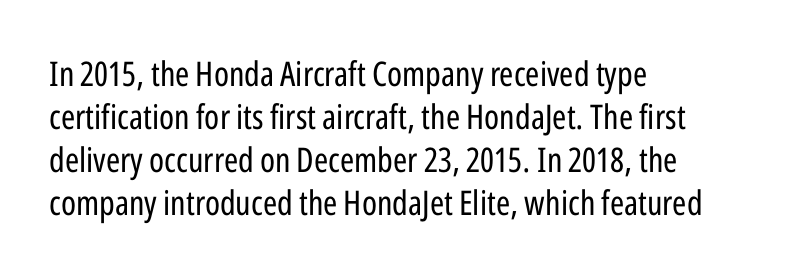
Successive baselines arrive at the customary interval. Plain, unruled lines of type. These lines are composed in type without serifs. The typesetter chose a ragged-right arrangement here.
